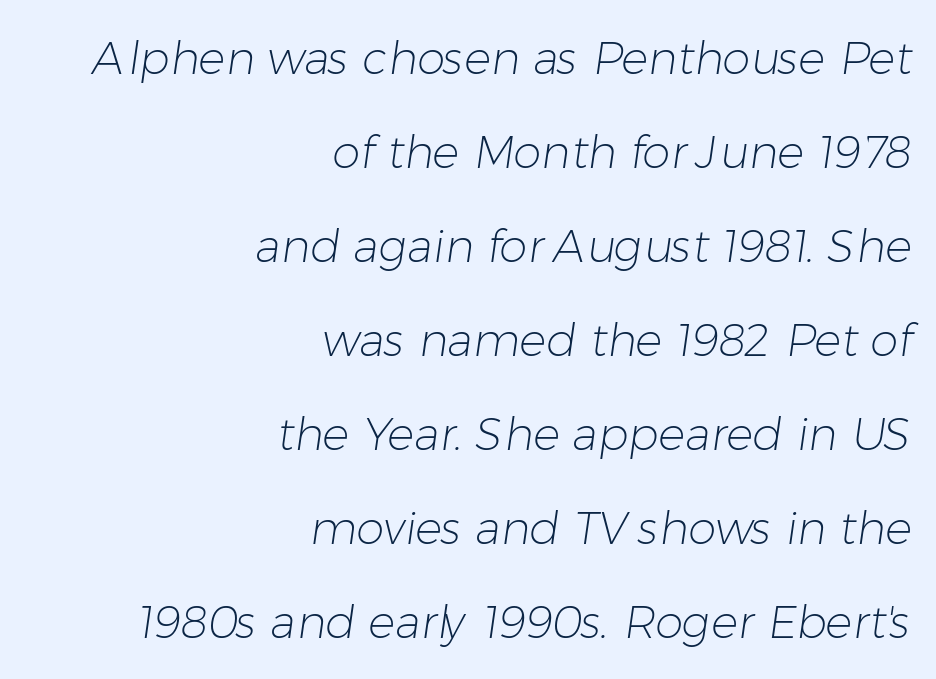
Is the stroke heavy? The answer is a plain regular-or-lighter. The foot of each line stays bare and open. Inter-character spacing is left at the font's built-in metrics. Each letter's strokes conclude bluntly, with no projecting serifs.
